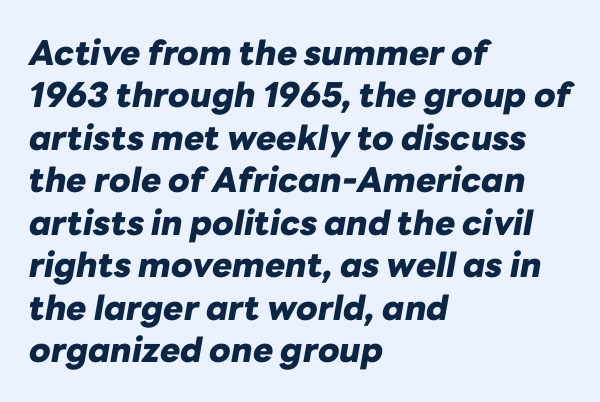
Q: Is the text bold? A: Yes.
Q: Is the text italic (slanted)? A: Yes, it leans right by about 10 degrees.
Q: Is the text underlined? A: No.
Q: How is the paragraph aligned? A: Left-aligned.
Q: Is the spacing between letters normal or unusually wide? A: Normal.
Q: Is the spacing between lines tight, normal or loose? A: Normal.
Q: Width (condensed, normal, or wide)? A: Normal.
Q: Stroke contrast? A: Low.
Q: x-height? A: Medium.
Q: Monospaced? A: No.
